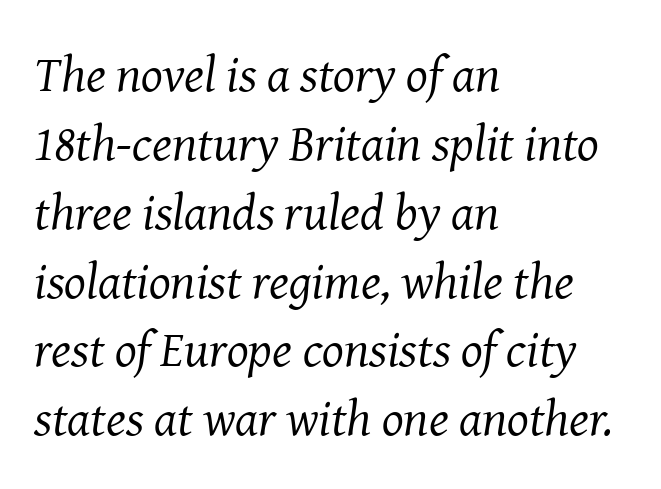
Q: Is the text bold? A: No.
Q: Is the text italic (slanted)? A: Yes, it leans right by about 8 degrees.
Q: Is the typeface a serif or a sans-serif typeface? A: Serif.
Q: Is the text underlined? A: No.
Q: How is the paragraph aligned? A: Left-aligned.
Q: Is the spacing between letters normal or unusually wide? A: Normal.
Q: Is the spacing between lines tight, normal or loose? A: Normal.
Q: Width (condensed, normal, or wide)? A: Normal.
Q: Stroke contrast? A: Medium.
Q: x-height? A: Medium.
Q: Monospaced? A: No.
